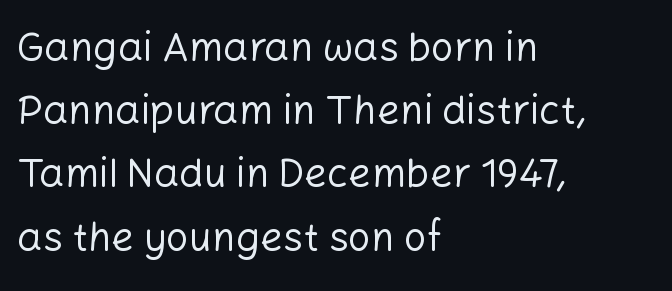
Q: Is the text bold? A: No.
Q: Is the text italic (slanted)? A: No, it is upright.
Q: Is the typeface a serif or a sans-serif typeface? A: Sans-serif.
Q: Is the text underlined? A: No.
Q: How is the paragraph aligned? A: Left-aligned.
Q: Is the spacing between letters normal or unusually wide? A: Normal.
Q: Is the spacing between lines tight, normal or loose? A: Normal.
Q: Width (condensed, normal, or wide)? A: Normal.
Q: Stroke contrast? A: Low.
Q: x-height? A: Medium.
Q: Monospaced? A: No.
